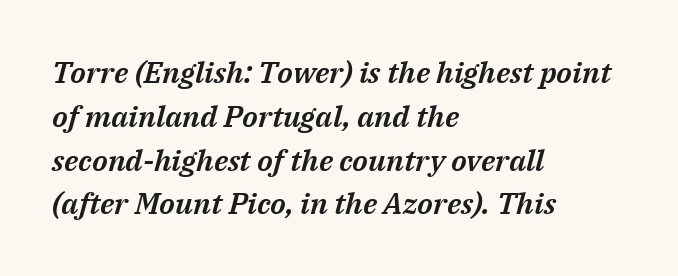
Characters are canted at an angle relative to the baseline's perpendicular. The lines in this sample share a left origin and differ only in where they stop. The horizontal fit of the characters is conventional and even. The glyphs are unaccompanied by any horizontal stroke below them. Each new line begins a customary step beneath the previous one. Here the designer chose a conventional face with non-uniform glyph widths.
